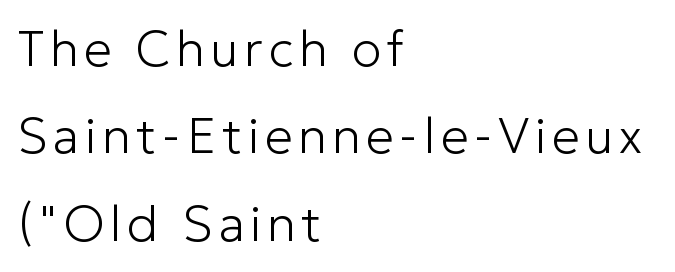
The image shows 50 px light sans-serif type, upright; set left-aligned, line spacing 1.75x, not underlined; low stroke contrast and a medium x-height.
